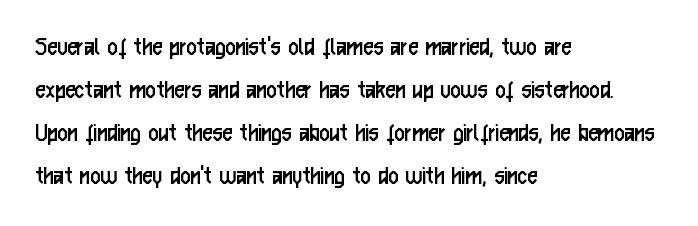
The image shows 28 px regular-weight, condensed sans-serif type, upright; set left-aligned, normal line spacing (1.54x), normal letter spacing, not underlined; low stroke contrast and a medium x-height.
